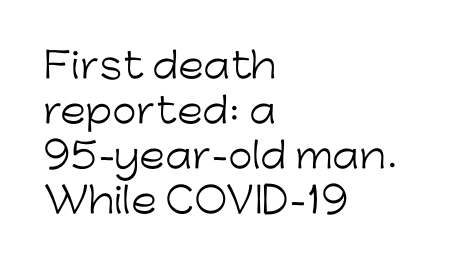
{"serif": "no", "italic": "no", "bold": "no", "weight": "light", "width": "normal", "stroke_contrast": "low", "x_height": "medium", "monospaced": "no", "underline": "no", "align": "left", "line_spacing": "normal", "line_spacing_ratio": 1.29, "letter_spacing": "normal", "letter_spacing_em": 0.0, "glyph_px": 35}
